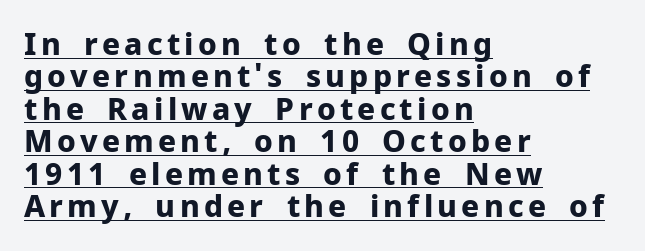
Q: Is the text bold? A: Yes.
Q: Is the text italic (slanted)? A: No, it is upright.
Q: Is the typeface a serif or a sans-serif typeface? A: Sans-serif.
Q: Is the text underlined? A: Yes.
Q: How is the paragraph aligned? A: Left-aligned.
Q: Is the spacing between lines tight, normal or loose? A: Tight.
Q: Width (condensed, normal, or wide)? A: Normal.
Q: Stroke contrast? A: Low.
Q: x-height? A: Medium.
Q: Monospaced? A: No.
